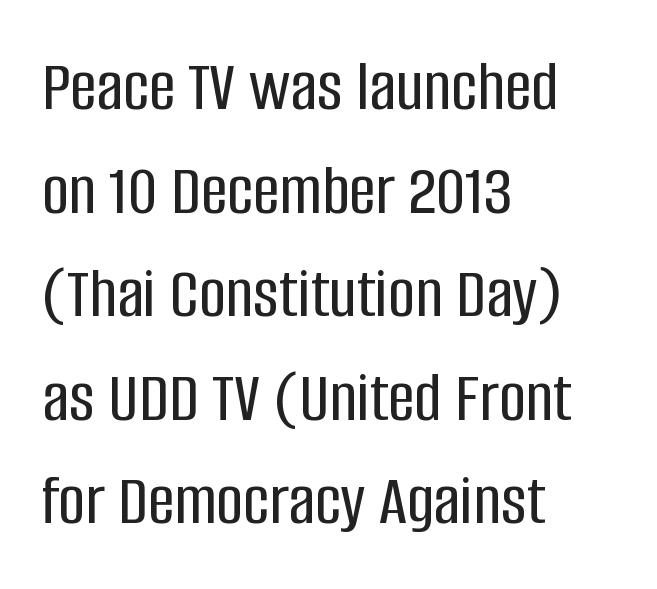
The image shows 74 px condensed sans-serif type, upright; set left-aligned, normal line spacing (1.4x), normal letter spacing, not underlined; low stroke contrast and a large x-height.
